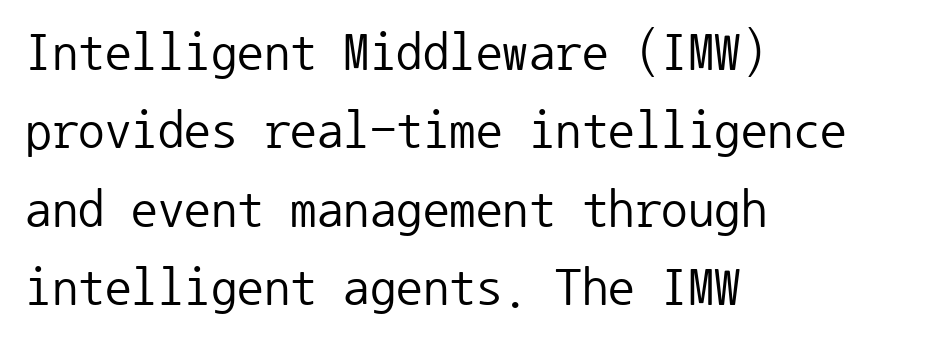
Q: Is the text bold? A: No.
Q: Is the text italic (slanted)? A: No, it is upright.
Q: Is the typeface a serif or a sans-serif typeface? A: Sans-serif.
Q: Is the text underlined? A: No.
Q: How is the paragraph aligned? A: Left-aligned.
Q: Is the spacing between letters normal or unusually wide? A: Normal.
Q: Is the spacing between lines tight, normal or loose? A: Normal.
Q: Width (condensed, normal, or wide)? A: Normal.
Q: Stroke contrast? A: Low.
Q: x-height? A: Medium.
Q: Monospaced? A: Yes.
